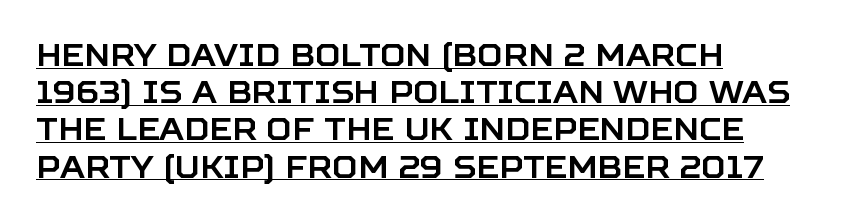
Q: Is the text italic (slanted)? A: No, it is upright.
Q: Is the typeface a serif or a sans-serif typeface? A: Sans-serif.
Q: Is the text underlined? A: Yes.
Q: How is the paragraph aligned? A: Left-aligned.
Q: Is the spacing between letters normal or unusually wide? A: Normal.
Q: Width (condensed, normal, or wide)? A: Normal.
Q: Stroke contrast? A: Low.
Q: x-height? A: Large.
Q: Monospaced? A: No.
